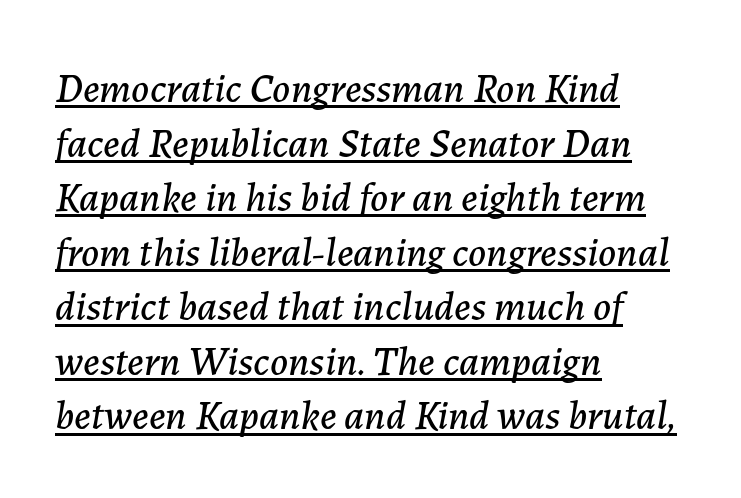
The image shows 41 px text type, italic (leaning right); set left-aligned, normal line spacing (1.33x), normal letter spacing, underlined; low stroke contrast and a medium x-height.
